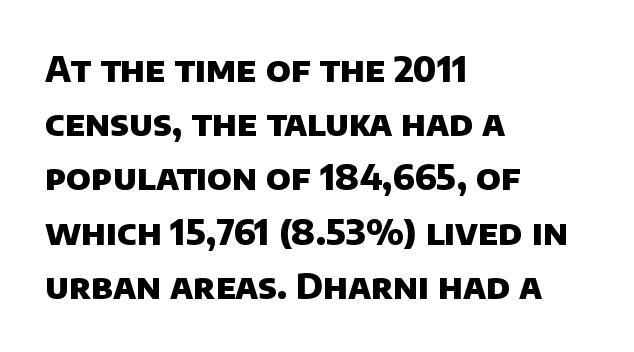
The image shows 35 px heavy sans-serif type; set left-aligned, normal line spacing (1.55x), normal letter spacing, not underlined; low stroke contrast and a large x-height.
